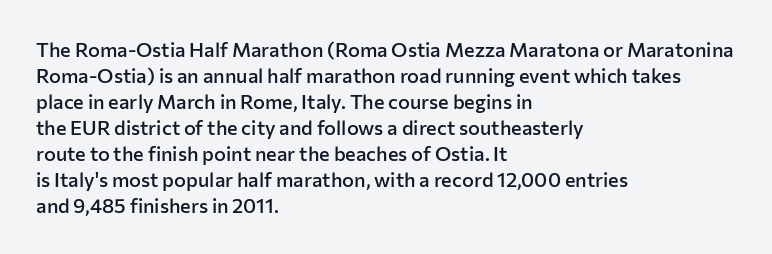
Is there any slant? The stems are plumb. In terms of letterspacing, this is plain default setting. The baseline area is clear. The passage is arranged the way most books set body copy — flush left.
